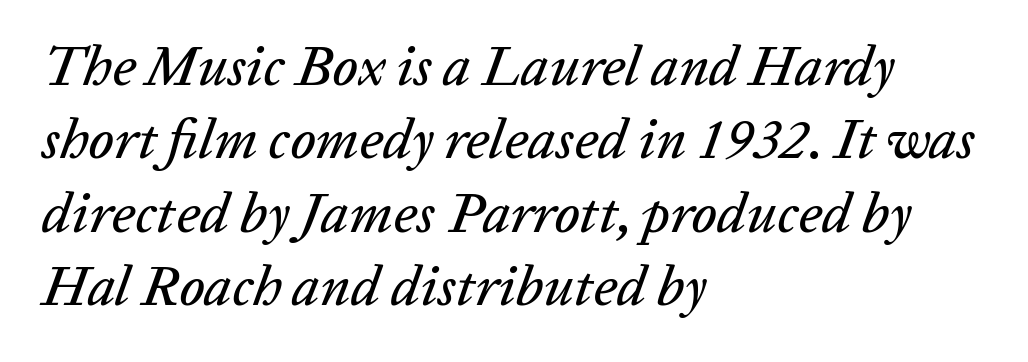
Q: Is the text italic (slanted)? A: Yes, it leans right by about 20 degrees.
Q: Is the text underlined? A: No.
Q: How is the paragraph aligned? A: Left-aligned.
Q: Is the spacing between letters normal or unusually wide? A: Normal.
Q: Is the spacing between lines tight, normal or loose? A: Normal.
Q: Width (condensed, normal, or wide)? A: Normal.
Q: Stroke contrast? A: Low.
Q: x-height? A: Medium.
Q: Monospaced? A: No.
